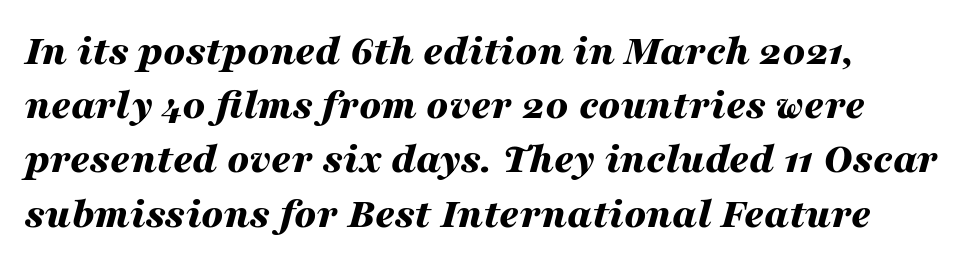
{"italic": "yes", "lean": "right", "slant_degrees": 16, "bold": "yes", "weight": "bold", "width": "wide", "stroke_contrast": "medium", "x_height": "medium", "monospaced": "no", "underline": "no", "align": "left", "line_spacing": "normal", "line_spacing_ratio": 1.26, "letter_spacing": "normal", "letter_spacing_em": 0.0, "glyph_px": 43}
